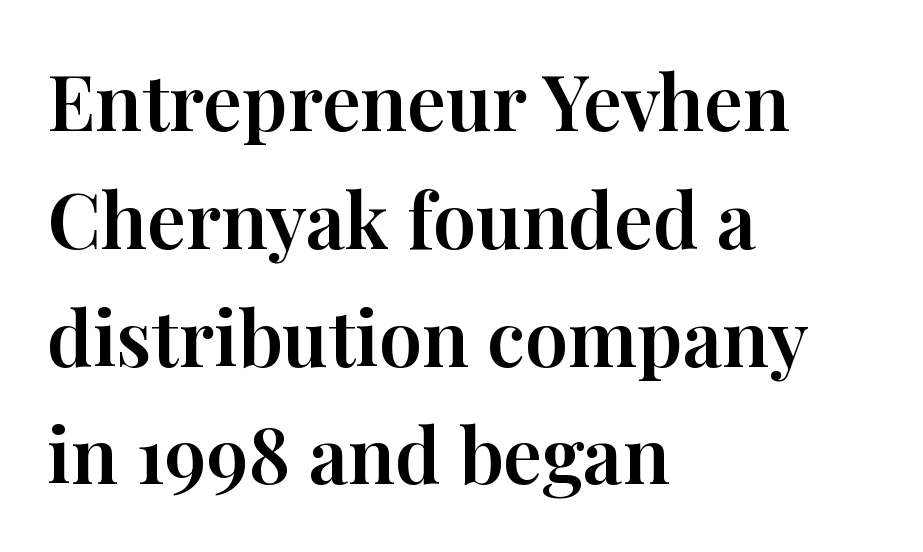
The image shows 77 px serif type, upright; set left-aligned, normal line spacing (1.53x), normal letter spacing, not underlined; high stroke contrast and a medium x-height.
